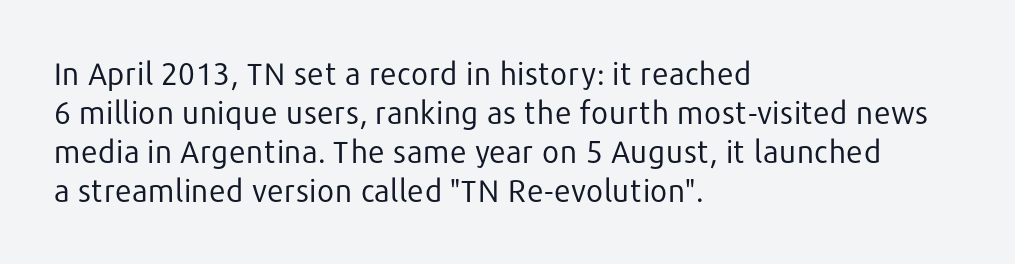
Q: Is the text bold? A: No.
Q: Is the text italic (slanted)? A: No, it is upright.
Q: Is the typeface a serif or a sans-serif typeface? A: Sans-serif.
Q: Is the text underlined? A: No.
Q: How is the paragraph aligned? A: Left-aligned.
Q: Is the spacing between letters normal or unusually wide? A: Normal.
Q: Is the spacing between lines tight, normal or loose? A: Normal.
Q: Width (condensed, normal, or wide)? A: Normal.
Q: Stroke contrast? A: Low.
Q: x-height? A: Medium.
Q: Monospaced? A: No.
